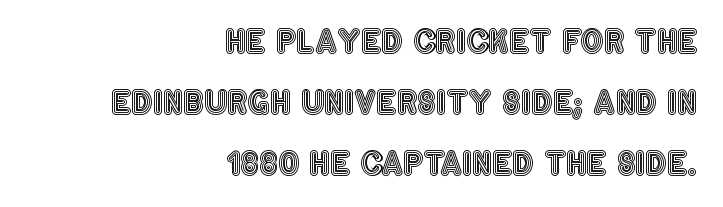
{"italic": "no", "width": "condensed", "x_height": "large", "monospaced": "no", "underline": "no", "align": "right", "line_spacing": "loose", "line_spacing_ratio": 1.91, "letter_spacing": "normal", "letter_spacing_em": 0.0, "glyph_px": 32}
